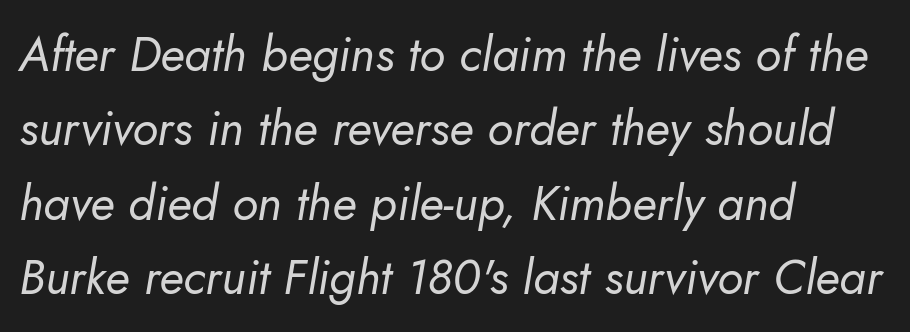
{"italic": "yes", "lean": "right", "slant_degrees": 10, "bold": "no", "weight": "regular", "width": "normal", "stroke_contrast": "low", "x_height": "small", "monospaced": "no", "underline": "no", "align": "left", "line_spacing": "normal", "line_spacing_ratio": 1.55, "letter_spacing": "normal", "letter_spacing_em": 0.0, "glyph_px": 48}
